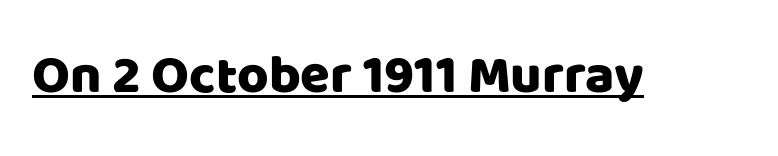
{"serif": "no", "italic": "no", "width": "normal", "stroke_contrast": "low", "x_height": "large", "monospaced": "no", "underline": "yes", "letter_spacing": "normal", "letter_spacing_em": 0.0, "glyph_px": 54}
